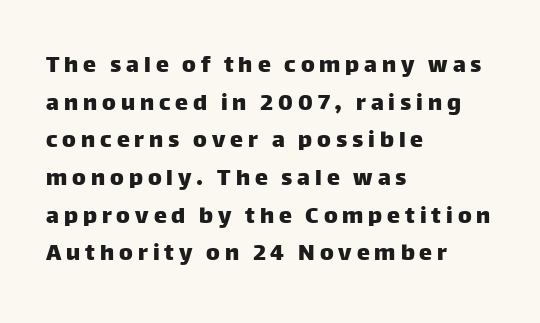
The image shows 26 px text type, upright; set left-aligned, normal line spacing (1.45x), not underlined.
